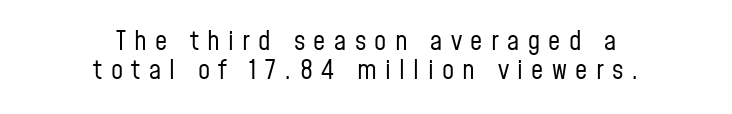
The image shows 27 px text type, upright; set centered, tight line spacing (1.08x), unusually wide letter spacing (+0.31 em), not underlined.
